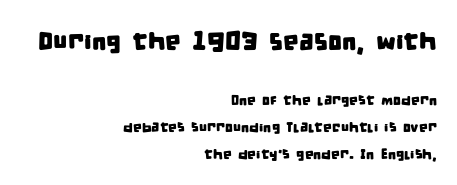
Q: Is the text underlined? A: No.
Q: How is the paragraph aligned? A: Right-aligned.
Q: Is the spacing between letters normal or unusually wide? A: Normal.
Q: Is the spacing between lines tight, normal or loose? A: Loose.
Q: Which block of text is set in a larger size, the first (top) or the second (bottom)? A: The first (top) one.
